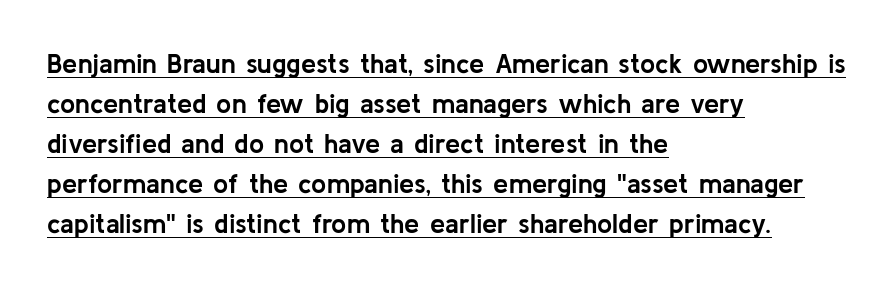
The image shows 27 px bold type, upright; set left-aligned, normal line spacing (1.48x), normal letter spacing, underlined.
